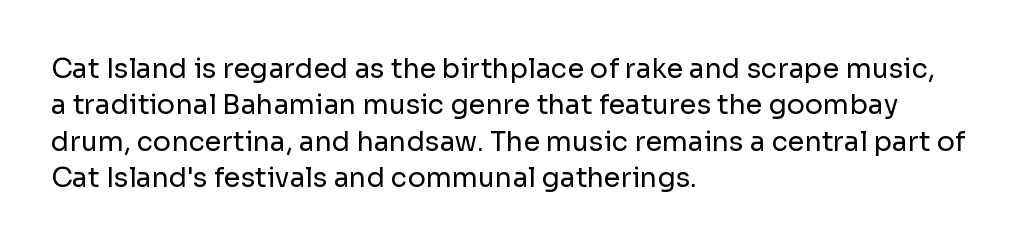
The image shows 27 px text type, upright; set left-aligned, normal line spacing (1.35x), normal letter spacing, not underlined.
